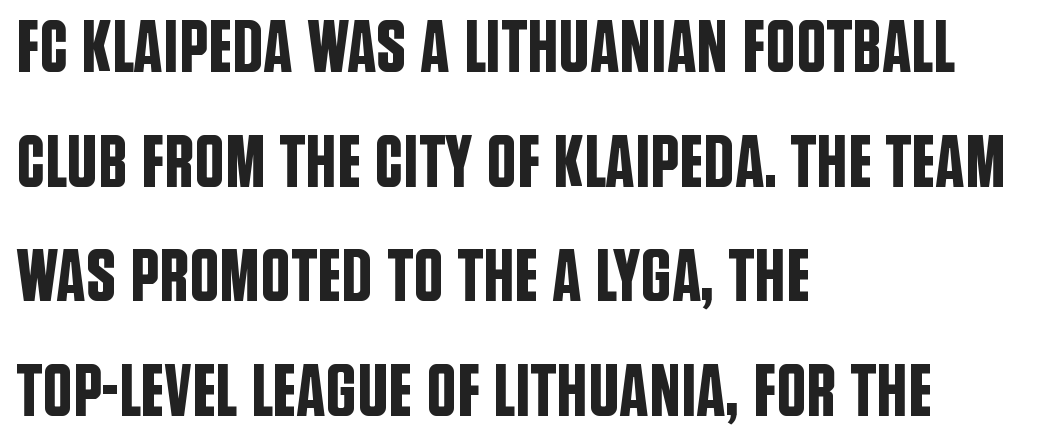
The image shows 74 px condensed sans-serif type, upright; set left-aligned, normal line spacing (1.55x), normal letter spacing, not underlined; low stroke contrast and a large x-height.
